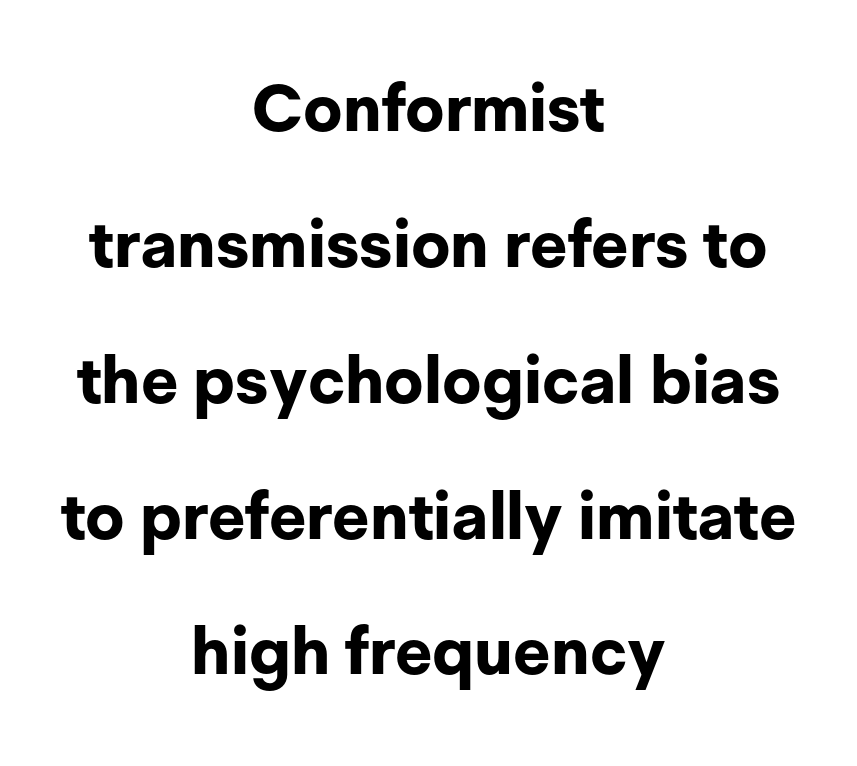
The image shows 65 px bold sans-serif type, upright; set centered, loose line spacing (2.09x), normal letter spacing, not underlined; low stroke contrast and a medium x-height.
